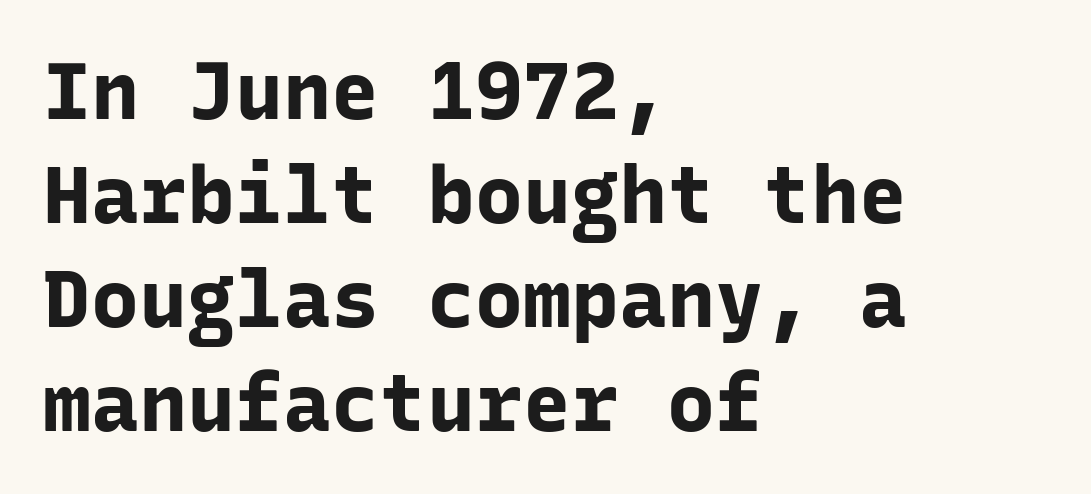
The letterforms sit shoulder to shoulder at normal distance. You can tell it's not italic because the verticals are truly vertical. The compositor pushed each line to the left boundary. Is the type bold? Yes — the strokes are clearly thick and heavy. Fixed-width glyphs throughout — classic coding-font behaviour. The face used here is a sans, in the tradition of grotesques and geometrics.
